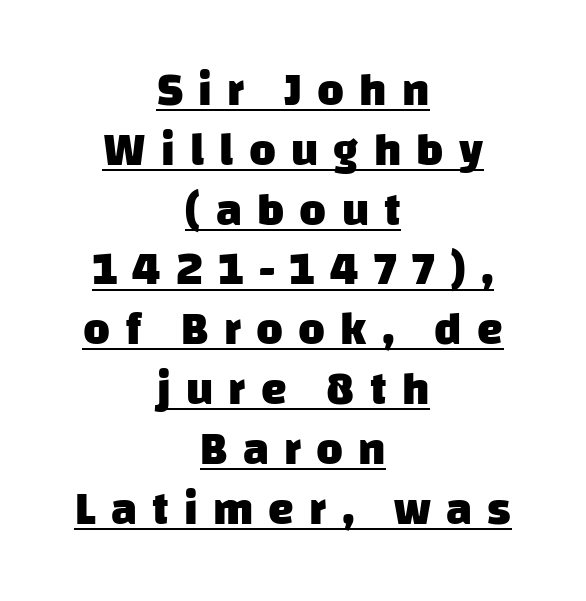
Q: Is the text bold? A: Yes.
Q: Is the typeface a serif or a sans-serif typeface? A: Sans-serif.
Q: Is the text underlined? A: Yes.
Q: How is the paragraph aligned? A: Centered.
Q: Is the spacing between letters normal or unusually wide? A: Unusually wide.
Q: Is the spacing between lines tight, normal or loose? A: Normal.
Q: Width (condensed, normal, or wide)? A: Normal.
Q: Stroke contrast? A: Low.
Q: x-height? A: Large.
Q: Monospaced? A: No.
